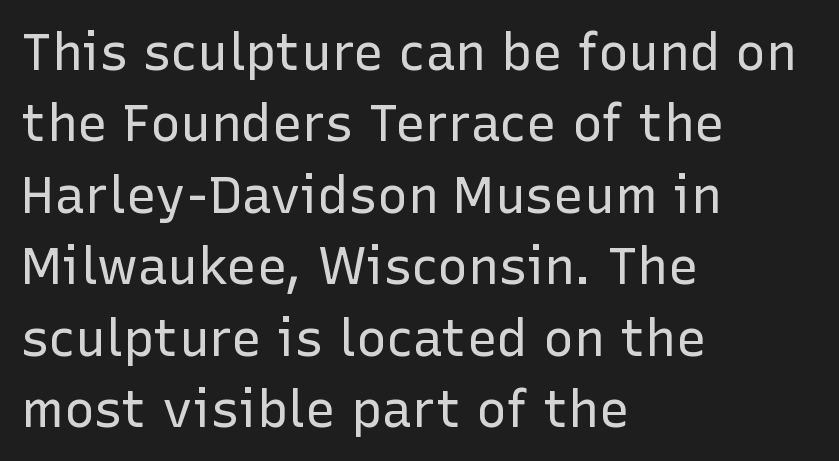
Q: Is the text bold? A: No.
Q: Is the text italic (slanted)? A: No, it is upright.
Q: Is the typeface a serif or a sans-serif typeface? A: Sans-serif.
Q: Is the text underlined? A: No.
Q: How is the paragraph aligned? A: Left-aligned.
Q: Is the spacing between letters normal or unusually wide? A: Normal.
Q: Is the spacing between lines tight, normal or loose? A: Normal.
Q: Width (condensed, normal, or wide)? A: Normal.
Q: Stroke contrast? A: Low.
Q: x-height? A: Medium.
Q: Monospaced? A: No.
